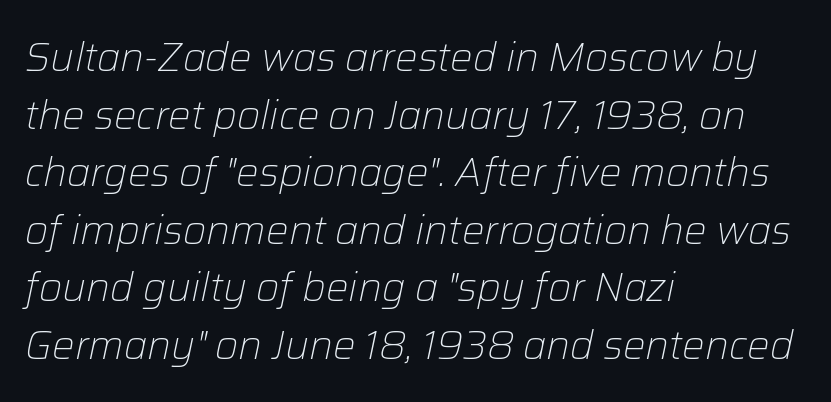
{"italic": "yes", "lean": "right", "slant_degrees": 12, "bold": "no", "weight": "light", "width": "normal", "stroke_contrast": "low", "x_height": "medium", "monospaced": "no", "underline": "no", "align": "left", "line_spacing": "normal", "line_spacing_ratio": 1.44, "letter_spacing": "normal", "letter_spacing_em": 0.0, "glyph_px": 40}
